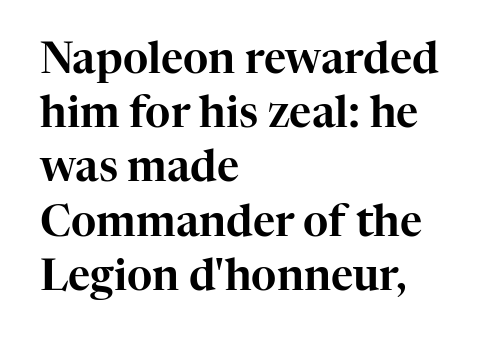
{"serif": "yes", "italic": "no", "width": "normal", "stroke_contrast": "high", "x_height": "medium", "monospaced": "no", "underline": "no", "align": "left", "line_spacing": "normal", "line_spacing_ratio": 1.26, "letter_spacing": "normal", "letter_spacing_em": 0.0, "glyph_px": 43}
